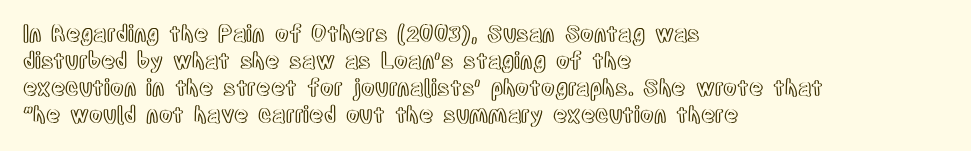
{"italic": "no", "underline": "no", "align": "left", "line_spacing_ratio": 1.23, "letter_spacing": "normal", "letter_spacing_em": 0.0, "glyph_px": 22}
